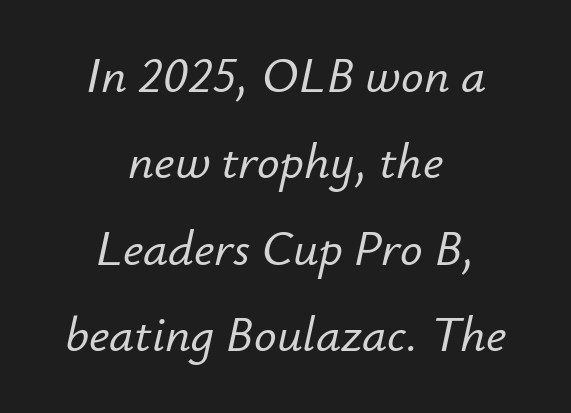
The specimen omits any rule beneath the text block's lines. Which margin do the lines hug? Neither — every line sits in the middle. The rendering keeps characters at their native spacing. Italic? Definitely — the glyphs are oblique.
